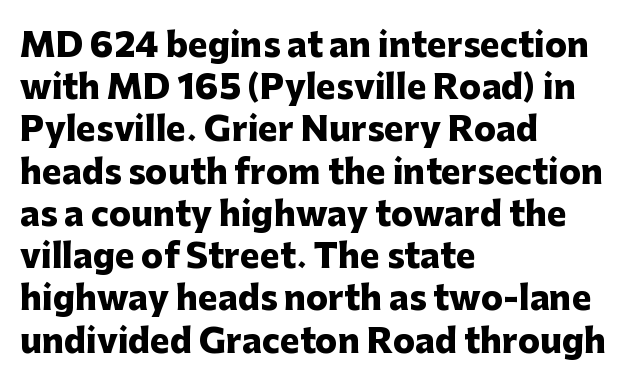
What stands out about the letter spacing? Nothing — it is the standard amount. Grotesque or geometric, the face here clearly has no serifs. On the weight axis this lands at bold, roughly 700. Each letter keeps its own natural width here, so spacing adapts to shape.
